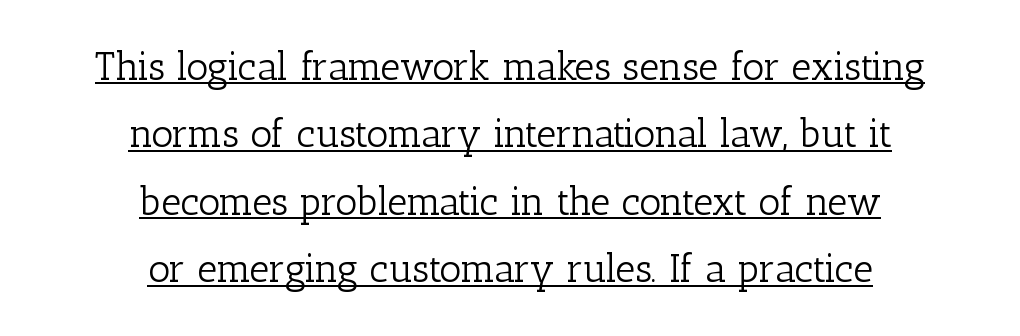
{"serif": "yes", "italic": "no", "bold": "no", "weight": "light", "width": "normal", "stroke_contrast": "low", "x_height": "medium", "monospaced": "no", "underline": "yes", "align": "center", "line_spacing_ratio": 1.73, "letter_spacing": "normal", "letter_spacing_em": 0.0, "glyph_px": 39}
